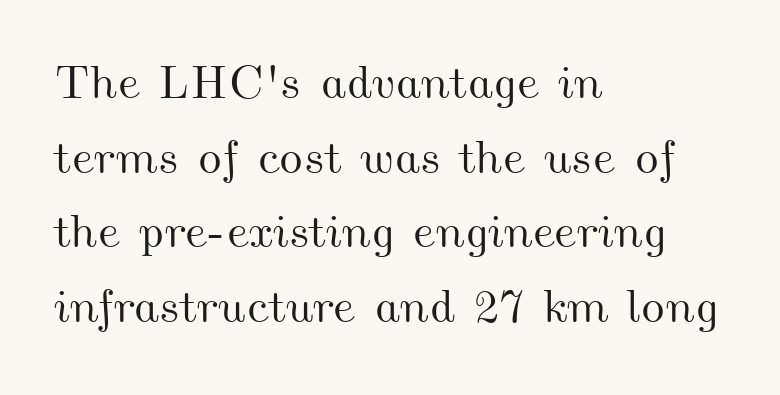
The image shows 47 px wide type; set left-aligned, normal line spacing (1.59x), normal letter spacing, not underlined; medium stroke contrast and a small x-height.
